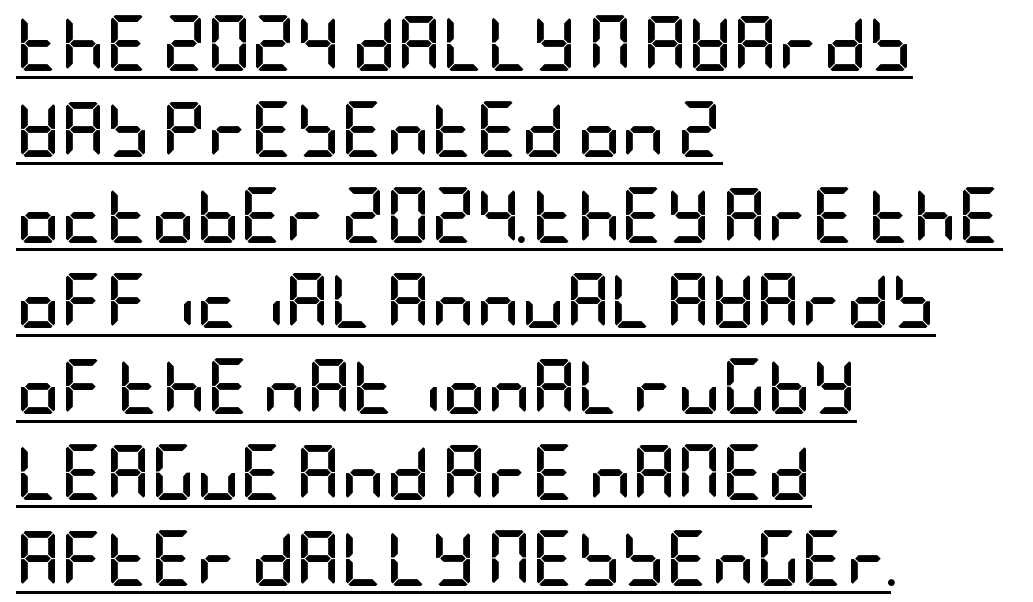
The image shows 55 px semibold, condensed sans-serif type, upright; set left-aligned, normal line spacing (1.56x), normal letter spacing, underlined; low stroke contrast and a large x-height.
